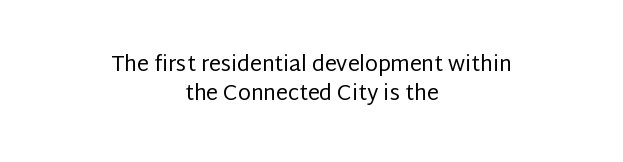
Q: Is the text bold? A: No.
Q: Is the text italic (slanted)? A: No, it is upright.
Q: Is the text underlined? A: No.
Q: How is the paragraph aligned? A: Centered.
Q: Is the spacing between letters normal or unusually wide? A: Normal.
Q: Is the spacing between lines tight, normal or loose? A: Normal.
